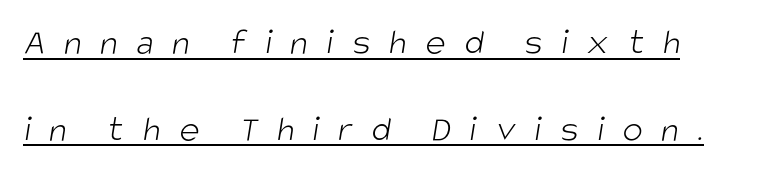
Q: Is the text bold? A: No.
Q: Is the typeface a serif or a sans-serif typeface? A: Sans-serif.
Q: Is the text underlined? A: Yes.
Q: Is the spacing between letters normal or unusually wide? A: Unusually wide.
Q: Is the spacing between lines tight, normal or loose? A: Loose.
Q: Width (condensed, normal, or wide)? A: Condensed.
Q: Stroke contrast? A: Low.
Q: x-height? A: Large.
Q: Monospaced? A: No.
